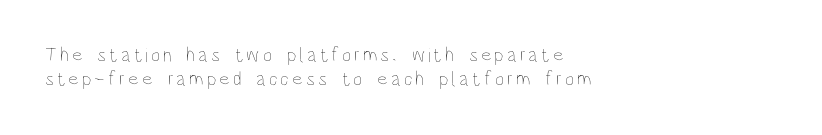
The image shows 20 px text type, upright; set left-aligned, line spacing 1.22x, not underlined.
